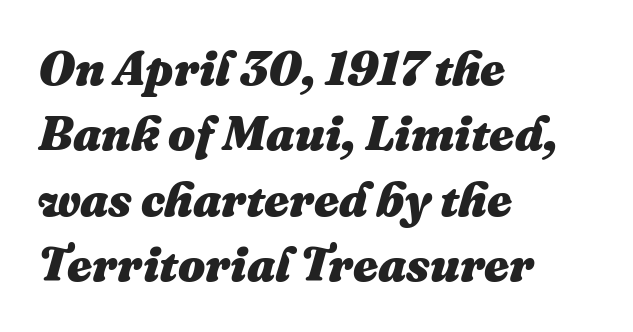
{"italic": "yes", "lean": "right", "slant_degrees": 16, "bold": "yes", "weight": "heavy", "width": "normal", "stroke_contrast": "medium", "x_height": "medium", "monospaced": "no", "underline": "no", "align": "left", "line_spacing": "normal", "line_spacing_ratio": 1.36, "letter_spacing": "normal", "letter_spacing_em": 0.0, "glyph_px": 48}
